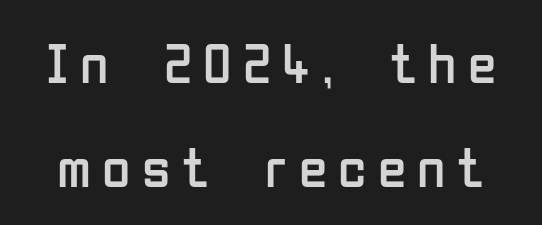
Designer's note — italics off, roman on. Descenders hang freely into open space. Is the stroke heavy? The answer is a plain regular-or-lighter. A typesetter would call this proportional, since set widths differ per character. The font family rendered here belongs to the sans-serif group.
